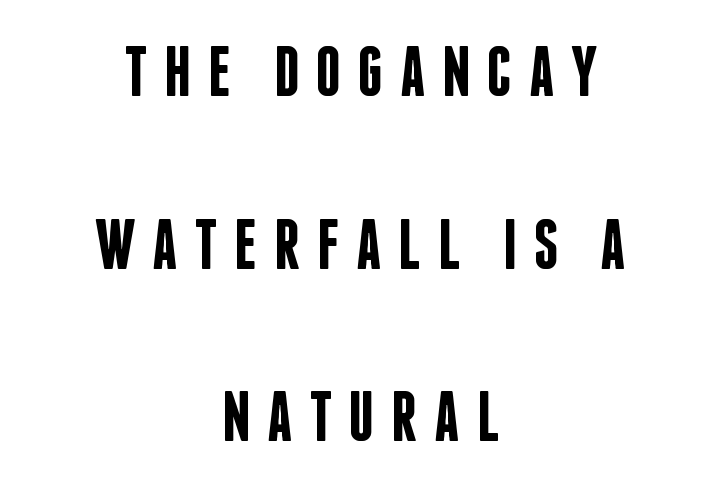
Q: Is the text bold? A: Semi-bold.
Q: Is the text italic (slanted)? A: No, it is upright.
Q: Is the typeface a serif or a sans-serif typeface? A: Sans-serif.
Q: Is the text underlined? A: No.
Q: How is the paragraph aligned? A: Centered.
Q: Is the spacing between letters normal or unusually wide? A: Unusually wide.
Q: Is the spacing between lines tight, normal or loose? A: Loose.
Q: Width (condensed, normal, or wide)? A: Condensed.
Q: Stroke contrast? A: Low.
Q: x-height? A: Large.
Q: Monospaced? A: No.
